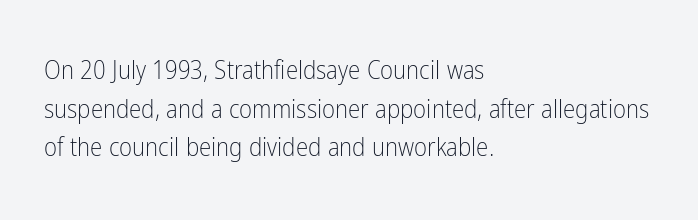
{"italic": "no", "bold": "no", "underline": "no", "align": "left", "line_spacing": "normal", "line_spacing_ratio": 1.55, "letter_spacing": "normal", "letter_spacing_em": 0.0, "glyph_px": 25}
